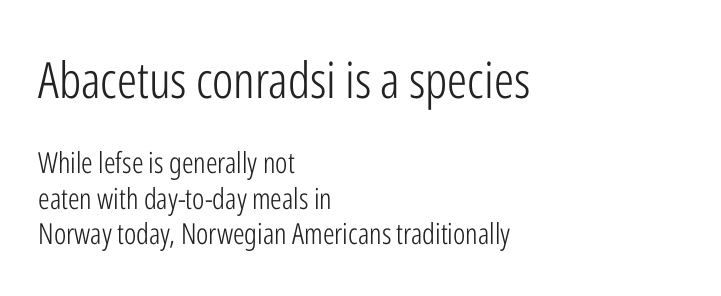
Notice how the passage keeps a crisp vertical edge on the left only. This is not heavy type; no bold has been used. Rule under the text: the space is simply empty. Do the letters lean? They stand straight. Caption: standard tracking, unaltered. The more generous point size was reserved for the upper chunk.
